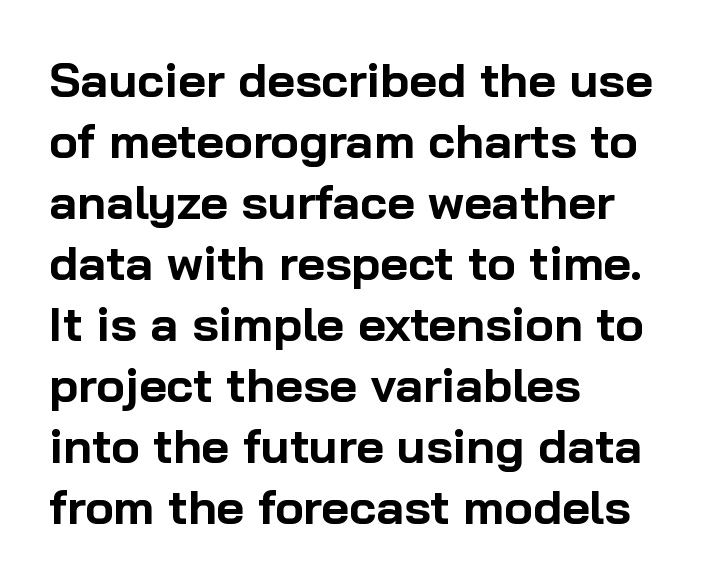
Q: Is the text bold? A: Yes.
Q: Is the text italic (slanted)? A: No, it is upright.
Q: Is the typeface a serif or a sans-serif typeface? A: Sans-serif.
Q: Is the text underlined? A: No.
Q: How is the paragraph aligned? A: Left-aligned.
Q: Is the spacing between letters normal or unusually wide? A: Normal.
Q: Is the spacing between lines tight, normal or loose? A: Normal.
Q: Width (condensed, normal, or wide)? A: Normal.
Q: Stroke contrast? A: Low.
Q: x-height? A: Medium.
Q: Monospaced? A: No.
